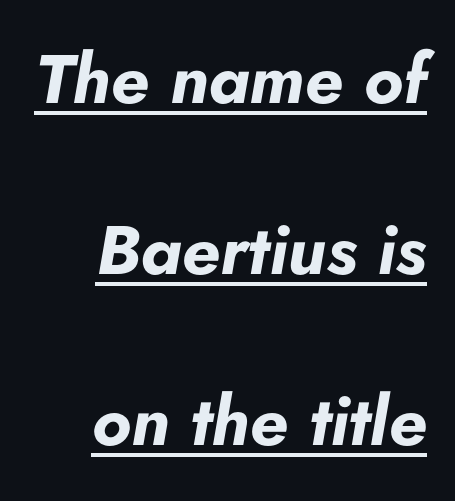
Layout note: lines flush right. Summary of vertical rhythm: relaxed, with wide interline spacing. Honestly, the underline is the first thing you notice here. The face used here has the dense, thick strokes of a bold. Tall strokes in this sample are angled rather than plumb. Observe the ordinary spacing: letters are neighbours, not strangers.
